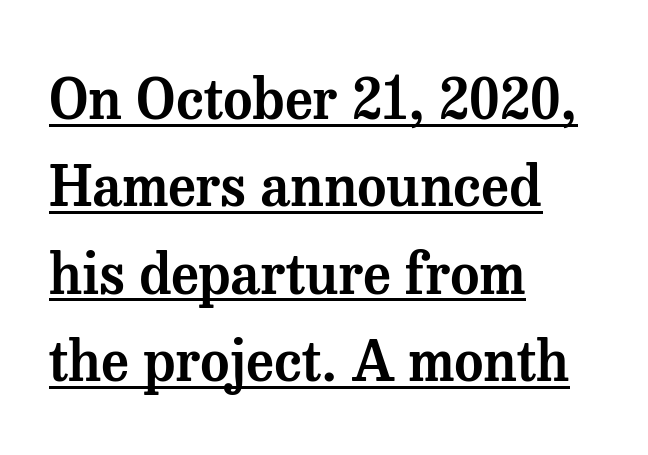
Students, note that the glyphs here touch the page at normal intervals. Little horizontal feet cap the strokes, marking this as serif type. A continuous stroke trails under the words, as in a hyperlink. Proportional: the letters do not fall into vertical columns. A typesetter would mark this as roman, not italic.
